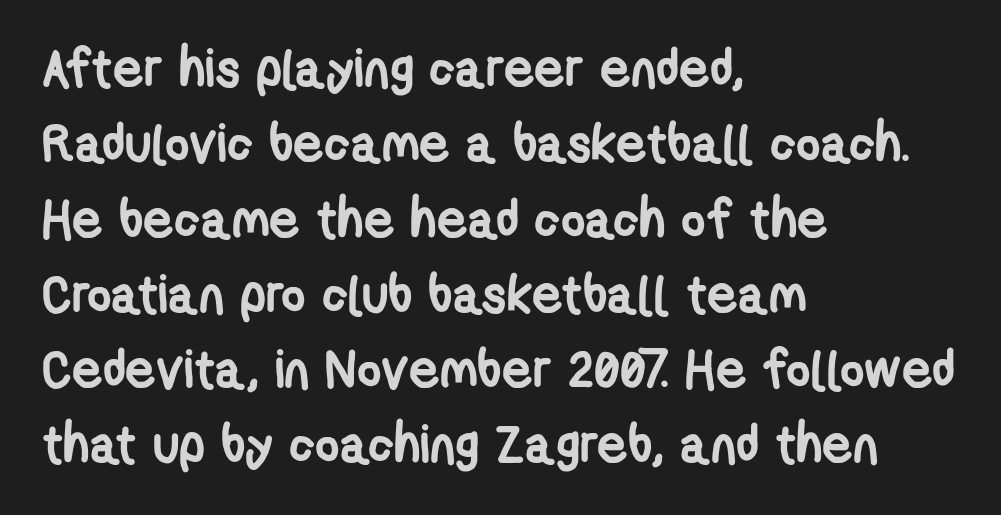
Q: Is the text bold? A: Yes.
Q: Is the typeface a serif or a sans-serif typeface? A: Sans-serif.
Q: Is the text underlined? A: No.
Q: How is the paragraph aligned? A: Left-aligned.
Q: Is the spacing between letters normal or unusually wide? A: Normal.
Q: Is the spacing between lines tight, normal or loose? A: Normal.
Q: Width (condensed, normal, or wide)? A: Condensed.
Q: Stroke contrast? A: Low.
Q: x-height? A: Medium.
Q: Monospaced? A: No.
